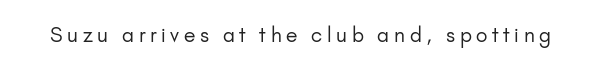
Q: Is the text bold? A: No.
Q: Is the text italic (slanted)? A: No, it is upright.
Q: Is the text underlined? A: No.
Q: Is the spacing between letters normal or unusually wide? A: Unusually wide.
